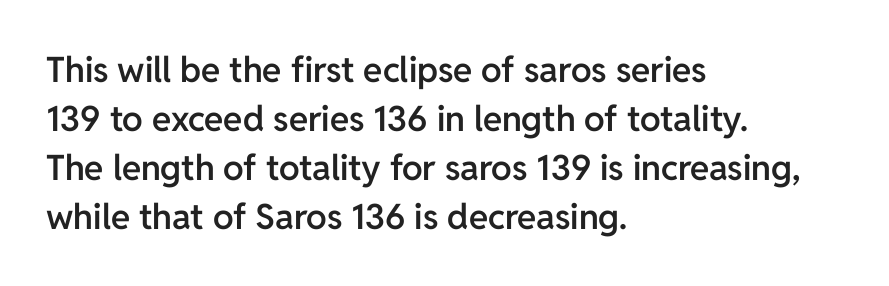
Q: Is the text bold? A: Semi-bold.
Q: Is the text italic (slanted)? A: No, it is upright.
Q: Is the typeface a serif or a sans-serif typeface? A: Sans-serif.
Q: Is the text underlined? A: No.
Q: How is the paragraph aligned? A: Left-aligned.
Q: Is the spacing between letters normal or unusually wide? A: Normal.
Q: Is the spacing between lines tight, normal or loose? A: Normal.
Q: Width (condensed, normal, or wide)? A: Normal.
Q: Stroke contrast? A: Low.
Q: x-height? A: Medium.
Q: Monospaced? A: No.
